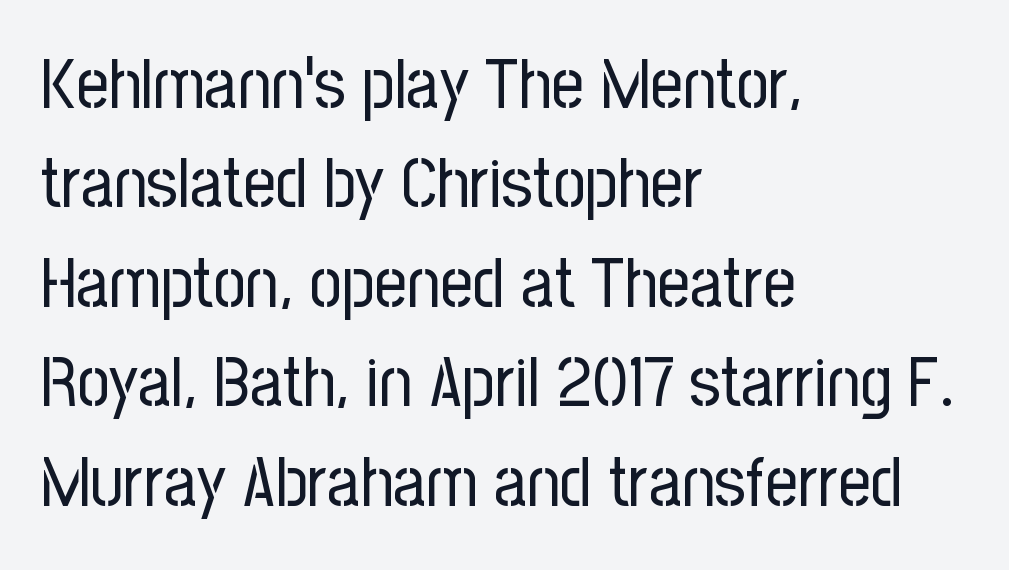
The leading is moderate, giving the passage an even texture. Character widths vary here, with narrow letters taking less room than wide ones. This reads as an unemphasized weight, regular at the heaviest. The typesetter chose a ragged-right arrangement here. These lines keep a tight, regular rhythm from letter to letter.
